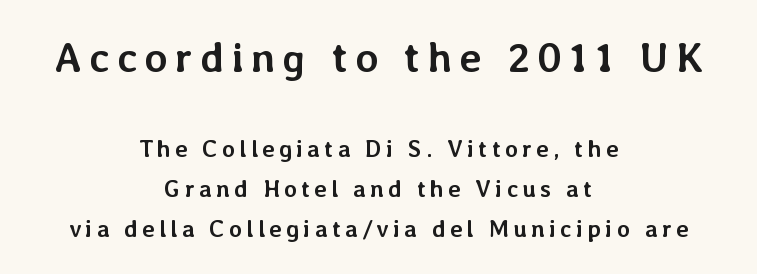
Successive baselines arrive at the customary interval. Of the two passages, the one on top uses the larger point size. Decoration check: the copy has no underline. The axis of the letterforms is exactly vertical. The passage shown is typed in a proportional face where columns would drift.
